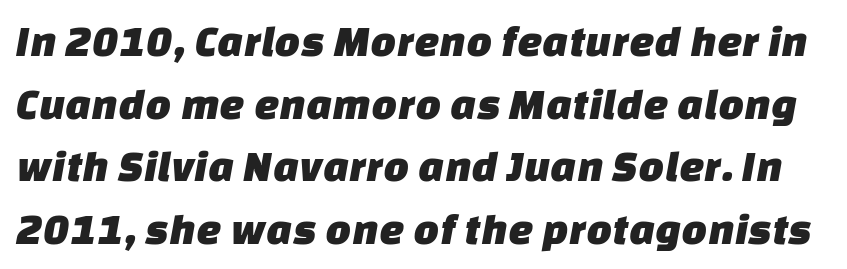
Q: Is the typeface a serif or a sans-serif typeface? A: Sans-serif.
Q: Is the text underlined? A: No.
Q: Is the spacing between letters normal or unusually wide? A: Normal.
Q: Is the spacing between lines tight, normal or loose? A: Normal.
Q: Width (condensed, normal, or wide)? A: Normal.
Q: Stroke contrast? A: Low.
Q: x-height? A: Large.
Q: Monospaced? A: No.
